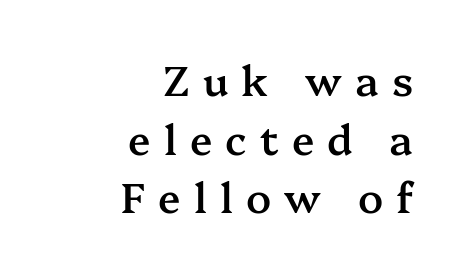
Glance below the letters and you will spot only blank space. The typesetter chose a ragged-left arrangement here. Glyph-to-glyph distance is far greater than everyday printed text. The rendering uses natural spacing where letterforms have individual widths. The rendering uses a semibold face; strokes are thickened but not to full bold.
